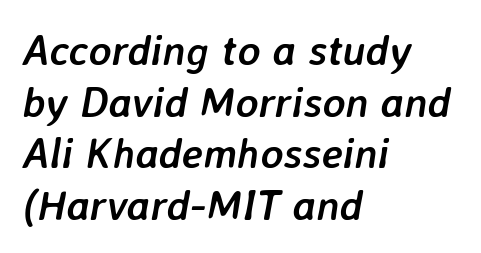
The image shows 43 px semibold type, italic (leaning right); set left-aligned, line spacing 1.2x, normal letter spacing, not underlined; low stroke contrast and a medium x-height.
